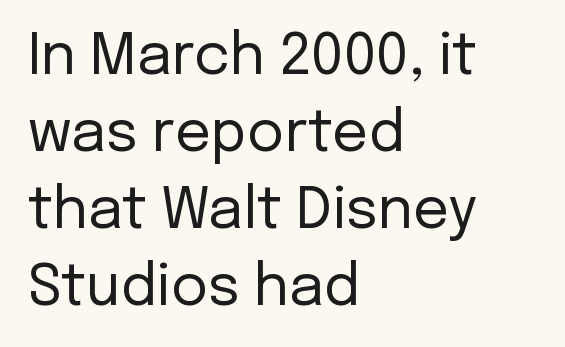
{"serif": "no", "italic": "no", "bold": "no", "weight": "regular", "width": "normal", "stroke_contrast": "low", "x_height": "medium", "monospaced": "no", "underline": "no", "align": "left", "line_spacing": "normal", "line_spacing_ratio": 1.35, "letter_spacing": "normal", "letter_spacing_em": 0.0, "glyph_px": 57}
